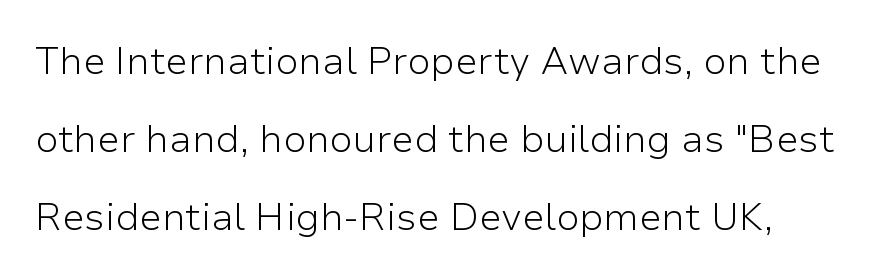
The image shows 38 px light sans-serif type, upright; set loose line spacing (2.05x), normal letter spacing, not underlined; low stroke contrast and a medium x-height.
